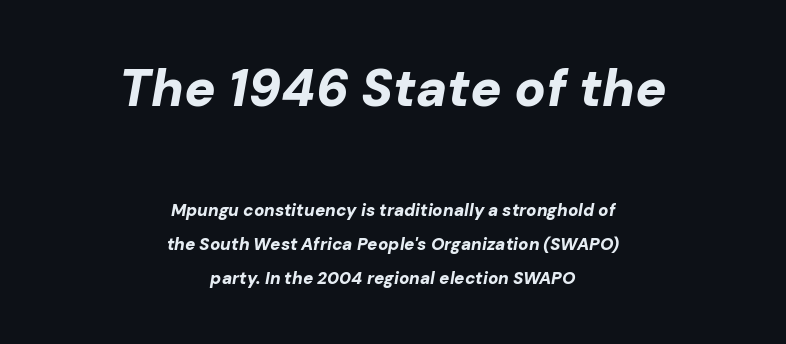
{"italic": "yes", "lean": "right", "slant_degrees": 10, "bold": "yes", "weight": "bold", "width": "normal", "stroke_contrast": "low", "x_height": "medium", "monospaced": "no", "underline": "no", "align": "center", "line_spacing": "loose", "line_spacing_ratio": 1.99, "letter_spacing": "normal", "letter_spacing_em": 0.0, "larger_block": "first", "size_ratio": 3.06, "glyph_px": 52}
